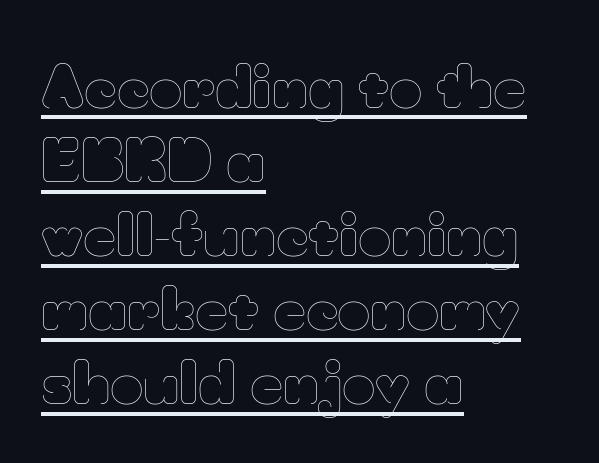
The image shows 57 px thin type, upright; set left-aligned, normal line spacing (1.3x), normal letter spacing, underlined; low stroke contrast and a small x-height.
